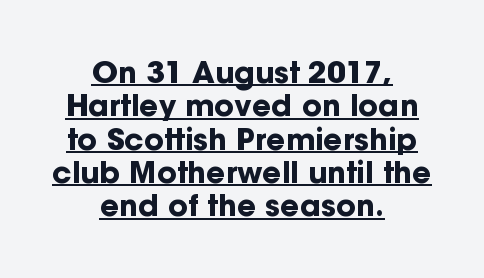
Q: Is the text bold? A: Yes.
Q: Is the text italic (slanted)? A: No, it is upright.
Q: Is the typeface a serif or a sans-serif typeface? A: Sans-serif.
Q: Is the text underlined? A: Yes.
Q: How is the paragraph aligned? A: Centered.
Q: Is the spacing between letters normal or unusually wide? A: Normal.
Q: Is the spacing between lines tight, normal or loose? A: Tight.
Q: Width (condensed, normal, or wide)? A: Normal.
Q: Stroke contrast? A: Low.
Q: x-height? A: Medium.
Q: Monospaced? A: No.
